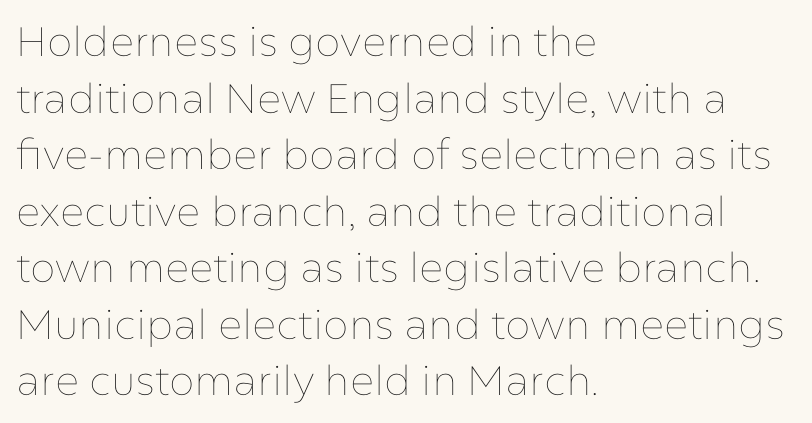
The rows are spaced the way most documents space them. Do the characters align in a grid? No, the font is proportional. The setting favours the left margin, as ordinary paragraphs usually do. The font is comparable to plain body text, perhaps lighter. Italic? Not at all — the glyphs are vertical.
